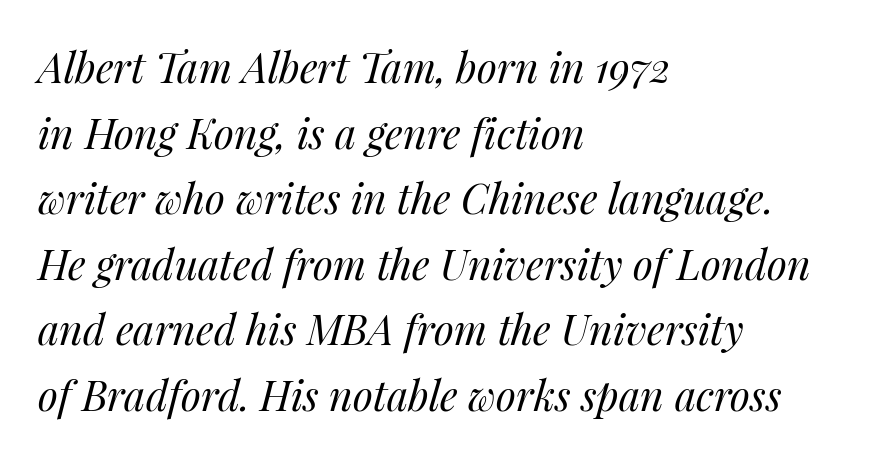
{"italic": "yes", "lean": "right", "slant_degrees": 14, "bold": "no", "weight": "regular", "width": "normal", "stroke_contrast": "medium", "x_height": "medium", "monospaced": "no", "underline": "no", "align": "left", "line_spacing": "normal", "line_spacing_ratio": 1.6, "letter_spacing": "normal", "letter_spacing_em": 0.0, "glyph_px": 41}
